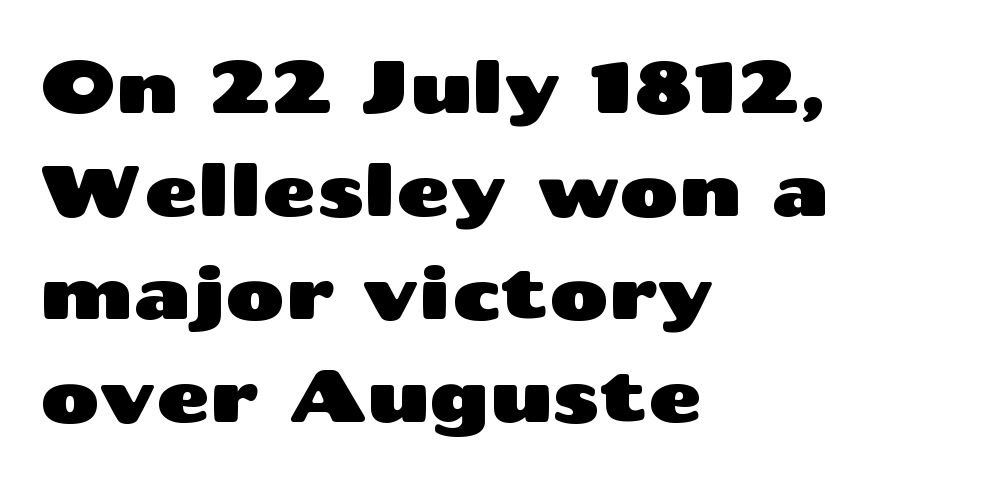
The image shows 73 px wide sans-serif type, upright; set left-aligned, normal line spacing (1.41x), normal letter spacing, not underlined; medium stroke contrast and a medium x-height.
